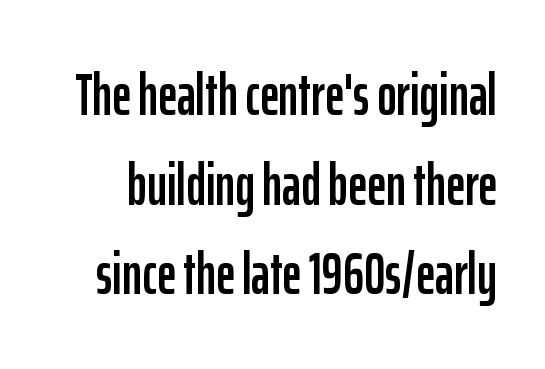
The image shows 59 px condensed sans-serif type, upright; set normal line spacing (1.52x), normal letter spacing, not underlined; low stroke contrast and a medium x-height.
